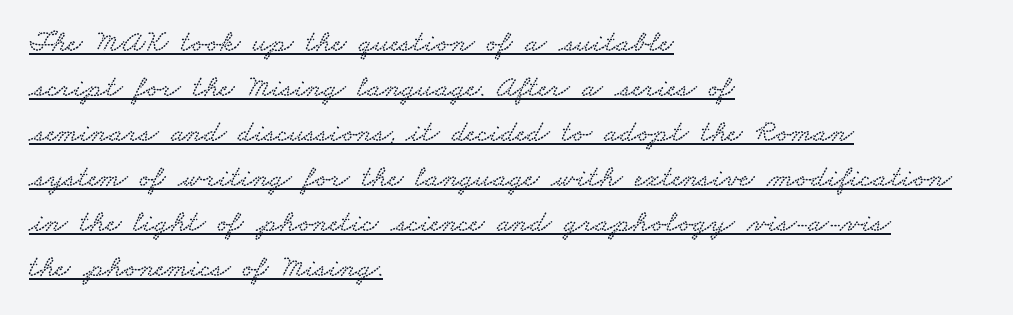
These lines are rendered in a variable-pitch font. A typesetter would label this face a serif. Underlined type. Is the block centered? No — it sits flush against the left margin. The block of text has a typical density, with ordinary space between rows.
